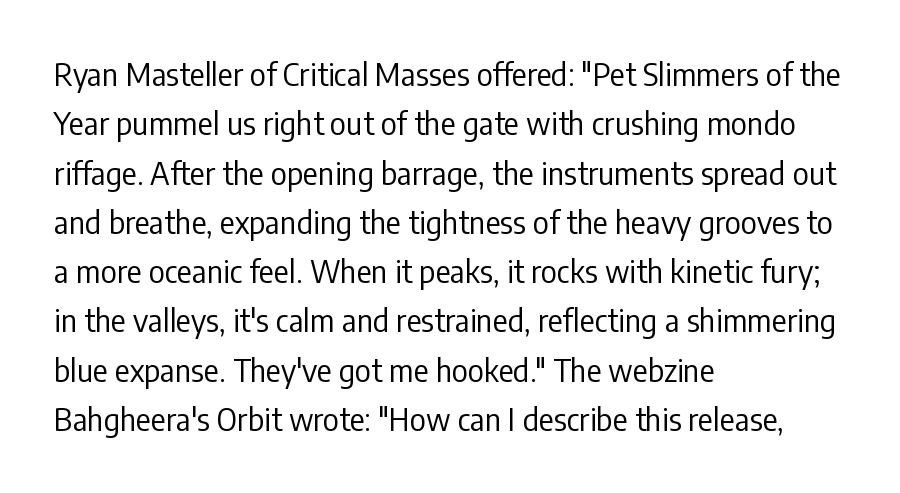
{"serif": "no", "italic": "no", "bold": "no", "weight": "regular", "width": "condensed", "stroke_contrast": "low", "x_height": "medium", "monospaced": "no", "underline": "no", "align": "left", "line_spacing": "normal", "line_spacing_ratio": 1.59, "letter_spacing": "normal", "letter_spacing_em": 0.0, "glyph_px": 31}
